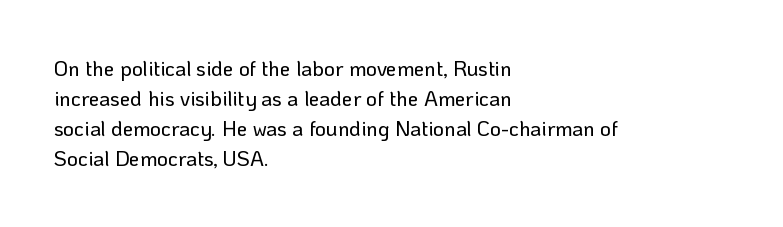
Q: Is the text italic (slanted)? A: No, it is upright.
Q: Is the text underlined? A: No.
Q: How is the paragraph aligned? A: Left-aligned.
Q: Is the spacing between letters normal or unusually wide? A: Normal.
Q: Is the spacing between lines tight, normal or loose? A: Normal.
